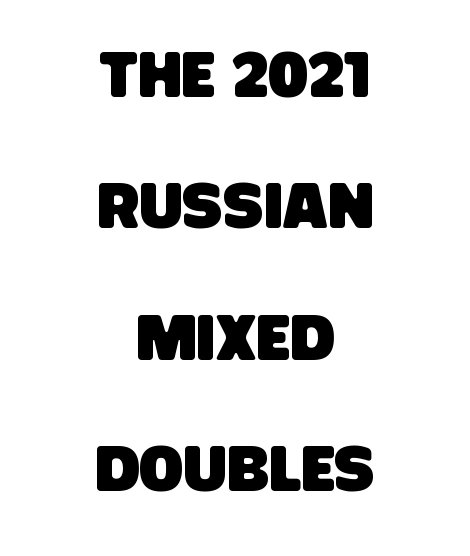
The image shows 65 px condensed sans-serif type; set centered, loose line spacing (2.02x), normal letter spacing, not underlined; low stroke contrast and a large x-height.
